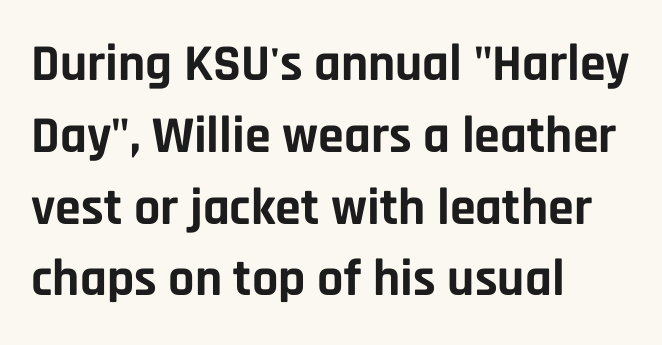
{"serif": "no", "italic": "no", "bold": "yes", "weight": "bold", "width": "normal", "stroke_contrast": "low", "x_height": "large", "monospaced": "no", "underline": "no", "align": "left", "line_spacing": "normal", "line_spacing_ratio": 1.38, "letter_spacing": "normal", "letter_spacing_em": 0.0, "glyph_px": 52}
